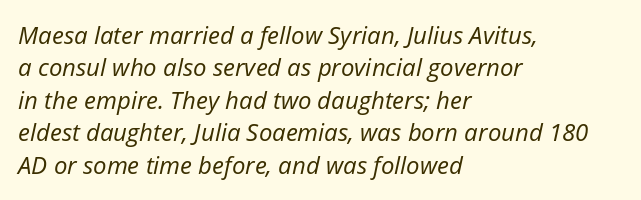
The image shows 24 px text type, italic (leaning right); set left-aligned, normal line spacing (1.35x), normal letter spacing, not underlined.
